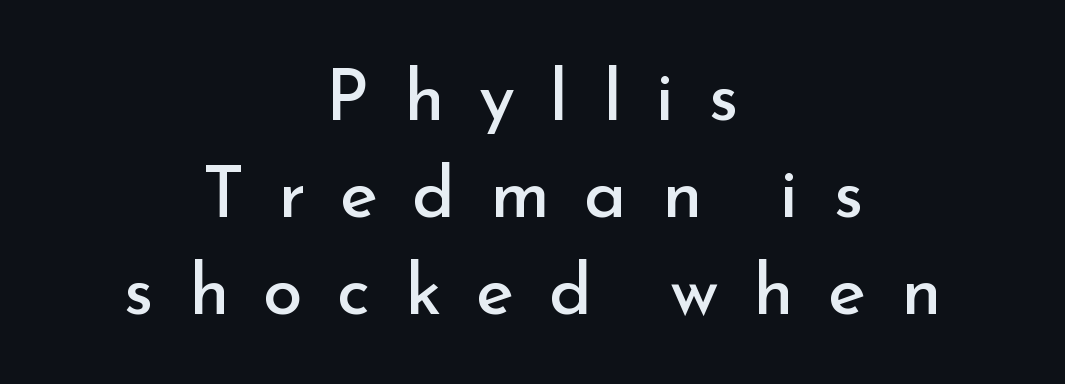
{"serif": "no", "italic": "no", "bold": "no", "weight": "regular", "width": "normal", "stroke_contrast": "low", "x_height": "small", "monospaced": "no", "underline": "no", "align": "center", "line_spacing": "normal", "line_spacing_ratio": 1.35, "letter_spacing": "wide", "letter_spacing_em": 0.48, "glyph_px": 72}
